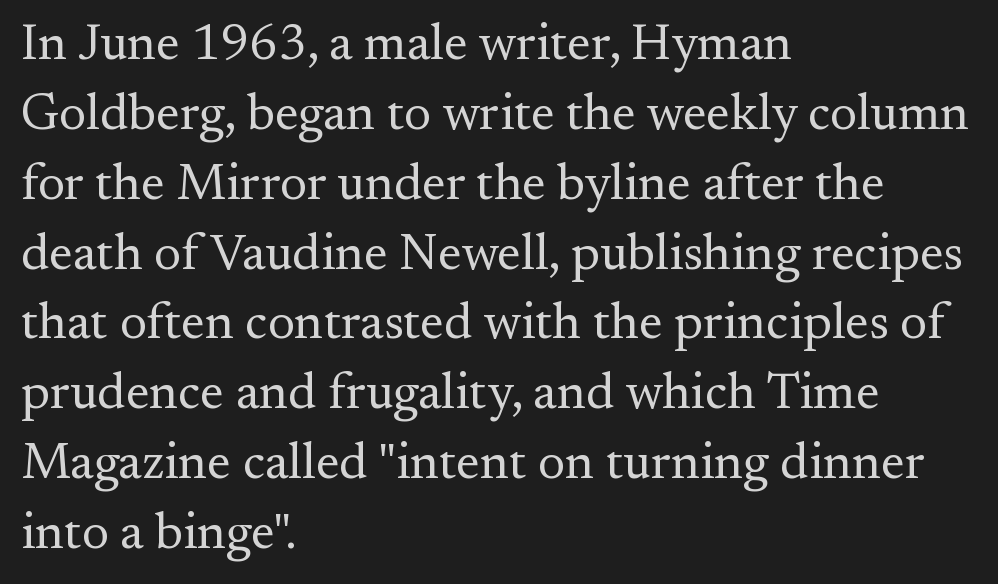
The image shows 51 px regular-weight serif type, upright; set left-aligned, normal line spacing (1.37x), normal letter spacing, not underlined; medium stroke contrast and a small x-height.
